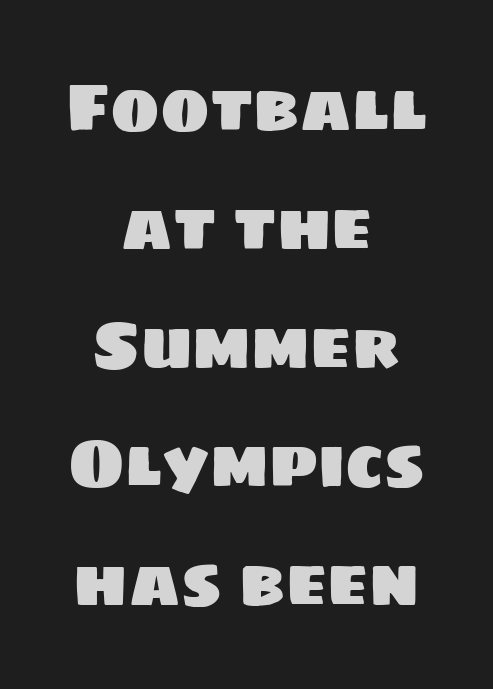
The image shows 66 px sans-serif type; set centered, line spacing 1.8x, normal letter spacing, not underlined; low stroke contrast and a large x-height.
